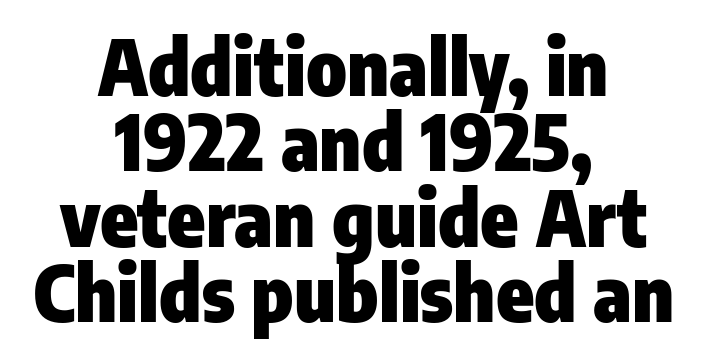
{"serif": "no", "italic": "no", "bold": "yes", "weight": "heavy", "width": "condensed", "stroke_contrast": "low", "x_height": "medium", "monospaced": "no", "underline": "no", "align": "center", "line_spacing": "tight", "line_spacing_ratio": 0.98, "letter_spacing": "normal", "letter_spacing_em": 0.0, "glyph_px": 77}
